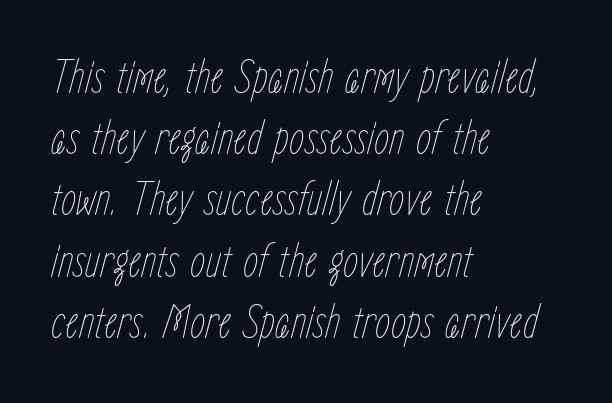
The image shows 49 px thin, condensed type, italic (leaning right); set left-aligned, normal line spacing (1.25x), normal letter spacing, not underlined; low stroke contrast and a medium x-height.
